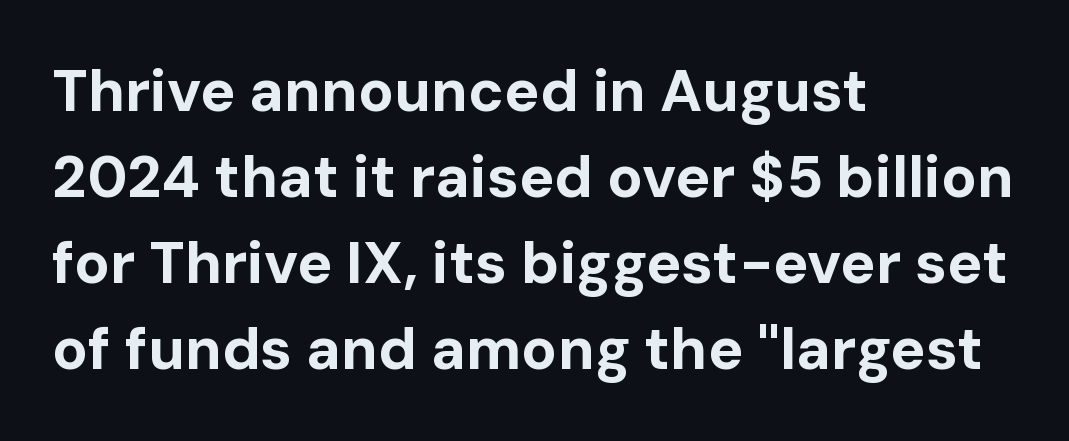
Q: Is the text bold? A: Yes.
Q: Is the text italic (slanted)? A: No, it is upright.
Q: Is the typeface a serif or a sans-serif typeface? A: Sans-serif.
Q: Is the text underlined? A: No.
Q: How is the paragraph aligned? A: Left-aligned.
Q: Is the spacing between letters normal or unusually wide? A: Normal.
Q: Is the spacing between lines tight, normal or loose? A: Normal.
Q: Width (condensed, normal, or wide)? A: Normal.
Q: Stroke contrast? A: Low.
Q: x-height? A: Medium.
Q: Monospaced? A: No.
